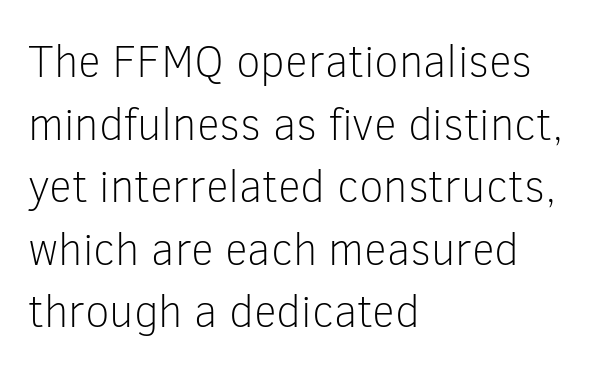
Is the type heavy? It reads as light-to-regular instead. A typesetter would call this zero additional tracking. All the whitespace from short lines collects on the right. These lines are rendered in a variable-pitch font. Vertically, the passage feels balanced, rows spaced as you'd expect.
